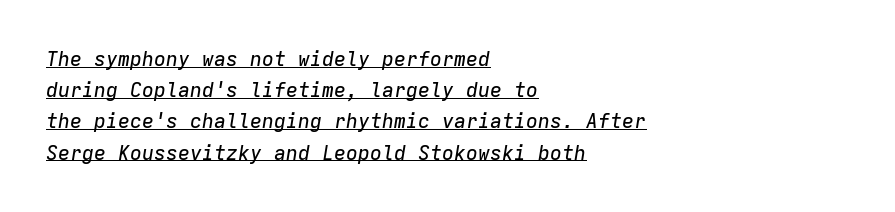
The image shows 20 px text type, italic (leaning right); set left-aligned, normal line spacing (1.56x), normal letter spacing, underlined.
